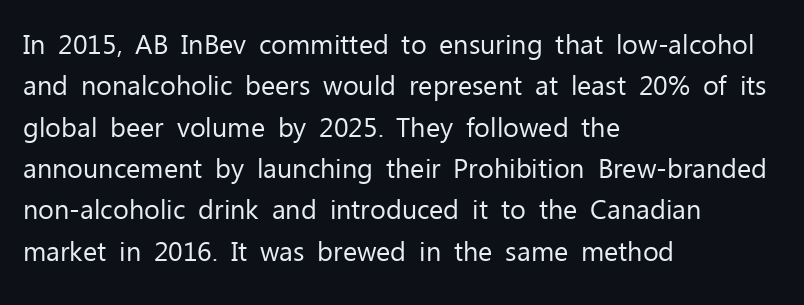
The image shows 27 px text type, upright; set left-aligned, normal line spacing (1.53x), normal letter spacing, not underlined.
